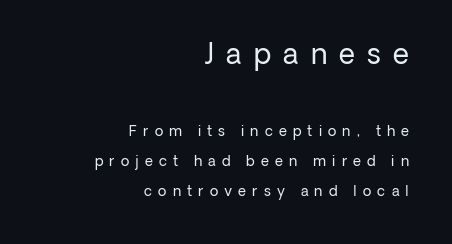
The image shows 28 px regular-weight sans-serif type, upright; set right-aligned, loose line spacing (2.14x), unusually wide letter spacing (+0.44 em), not underlined; the first (top) block is 2.0x larger; low stroke contrast and a medium x-height.
